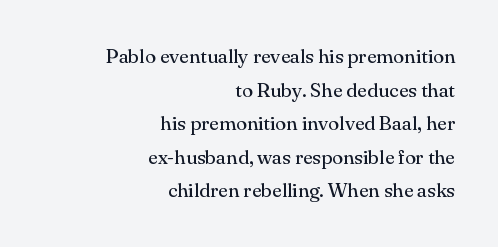
Nope, not italic — everything's standing straight. Line endings align vertically; line beginnings do not. On a weight scale, this lands at 450 or below. Bare-footed words on every line. The lines sit at an ordinary, default distance from one another.
